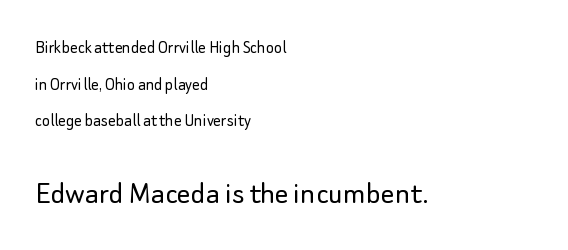
The image shows 34 px light sans-serif type, upright; set left-aligned, loose line spacing (1.93x), normal letter spacing, not underlined; the second (bottom) block is 1.79x larger; low stroke contrast and a small x-height.
